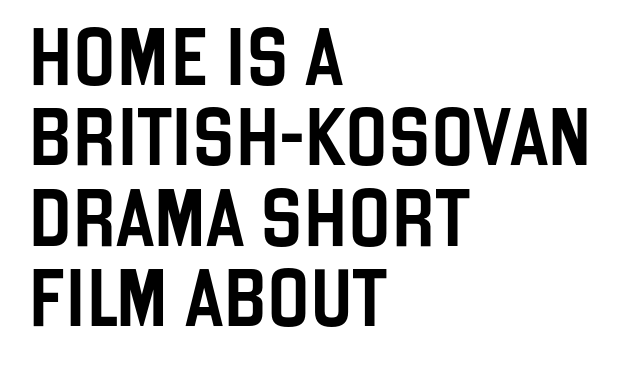
The image shows 57 px condensed sans-serif type, upright; set left-aligned, normal line spacing (1.41x), normal letter spacing, not underlined; low stroke contrast and a large x-height.
